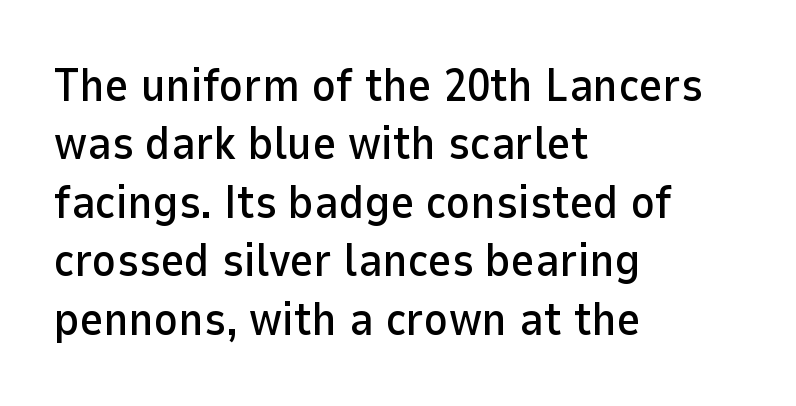
{"serif": "no", "italic": "no", "width": "normal", "stroke_contrast": "low", "x_height": "medium", "monospaced": "no", "underline": "no", "align": "left", "line_spacing": "normal", "line_spacing_ratio": 1.27, "letter_spacing": "normal", "letter_spacing_em": 0.0, "glyph_px": 46}
